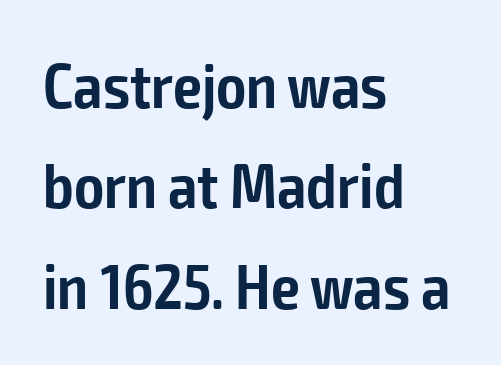
The image shows 64 px semibold, condensed sans-serif type, upright; set left-aligned, normal line spacing (1.57x), normal letter spacing, not underlined; low stroke contrast and a medium x-height.
